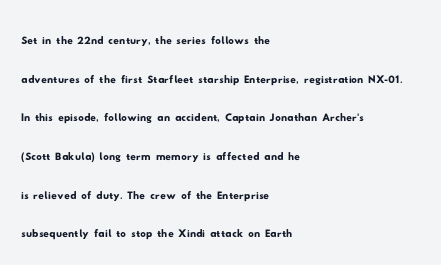
Q: Is the typeface a serif or a sans-serif typeface? A: Sans-serif.
Q: Is the text underlined? A: No.
Q: How is the paragraph aligned? A: Left-aligned.
Q: Is the spacing between letters normal or unusually wide? A: Normal.
Q: Is the spacing between lines tight, normal or loose? A: Normal.
Q: Width (condensed, normal, or wide)? A: Wide.
Q: Stroke contrast? A: Low.
Q: x-height? A: Small.
Q: Monospaced? A: No.
